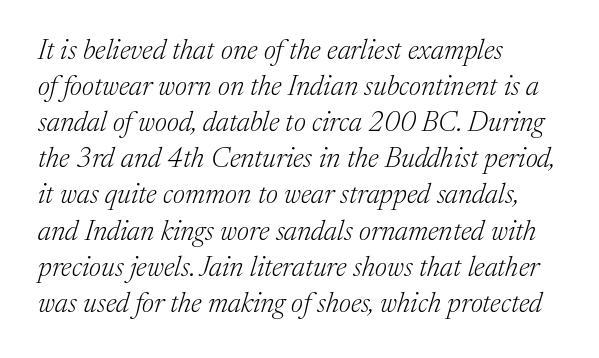
Compared with typical body copy, the letter spacing here is the same. Is this a heavy cut? Hardly; it is regular or lighter. Students, observe: this is what conventionally led text looks like. The passage is arranged the way most books set body copy — flush left. The letters advance in unequal steps, a hallmark of proportional type.
